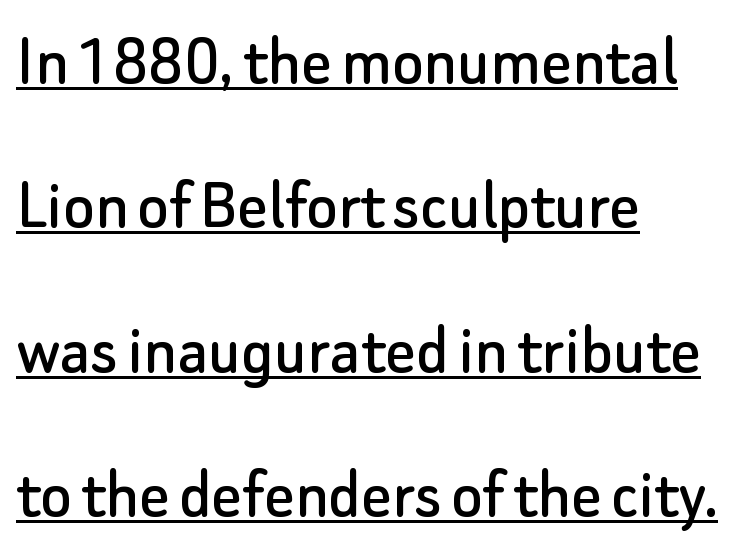
The image shows 74 px sans-serif type, upright; set left-aligned, loose line spacing (1.95x), normal letter spacing, underlined; low stroke contrast and a small x-height.
